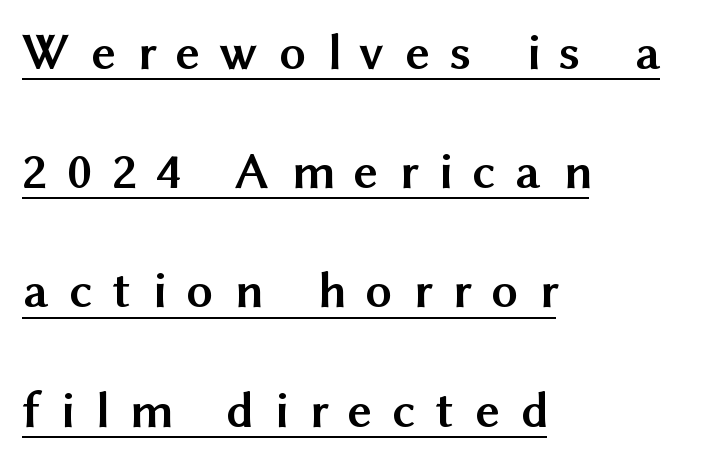
A typesetter would call this proportional, since set widths differ per character. What kind of face is this? One without serifs — a sans. How would I describe the line gaps? Wide and relaxed. In terms of letterspacing, this is a distinctly airy, spread setting. Do the letters lean? They stand straight. Is the block centered? No — it sits flush against the left margin.
